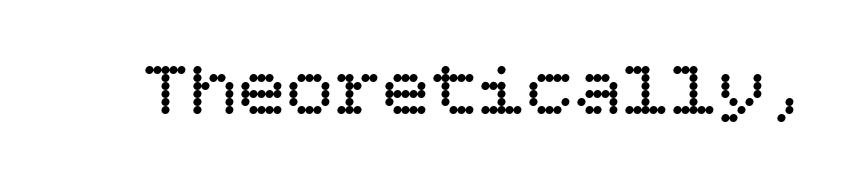
The image shows 80 px regular-weight type, upright; set normal letter spacing, not underlined; low stroke contrast and a large x-height.
